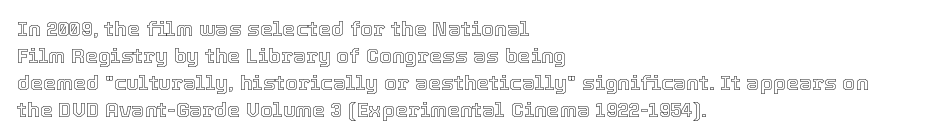
{"italic": "no", "underline": "no", "align": "left", "line_spacing": "normal", "line_spacing_ratio": 1.28, "letter_spacing": "normal", "letter_spacing_em": 0.0, "glyph_px": 21}
